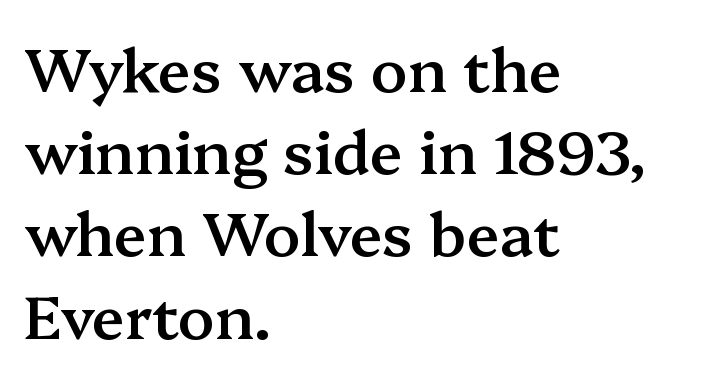
Q: Is the text bold? A: Semi-bold.
Q: Is the text italic (slanted)? A: No, it is upright.
Q: Is the typeface a serif or a sans-serif typeface? A: Serif.
Q: Is the text underlined? A: No.
Q: How is the paragraph aligned? A: Left-aligned.
Q: Is the spacing between letters normal or unusually wide? A: Normal.
Q: Is the spacing between lines tight, normal or loose? A: Normal.
Q: Width (condensed, normal, or wide)? A: Normal.
Q: Stroke contrast? A: Medium.
Q: x-height? A: Medium.
Q: Monospaced? A: No.
